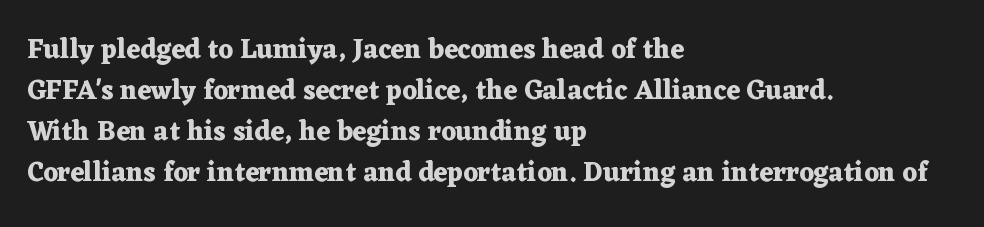
Q: Is the text bold? A: Yes.
Q: Is the text italic (slanted)? A: No, it is upright.
Q: Is the text underlined? A: No.
Q: How is the paragraph aligned? A: Left-aligned.
Q: Is the spacing between letters normal or unusually wide? A: Normal.
Q: Is the spacing between lines tight, normal or loose? A: Normal.
